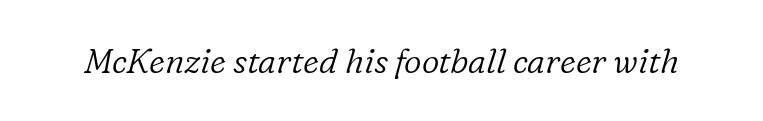
Q: Is the text bold? A: No.
Q: Is the text italic (slanted)? A: Yes, it leans right by about 16 degrees.
Q: Is the typeface a serif or a sans-serif typeface? A: Serif.
Q: Is the text underlined? A: No.
Q: Is the spacing between letters normal or unusually wide? A: Normal.
Q: Width (condensed, normal, or wide)? A: Normal.
Q: Stroke contrast? A: Low.
Q: x-height? A: Medium.
Q: Monospaced? A: No.
